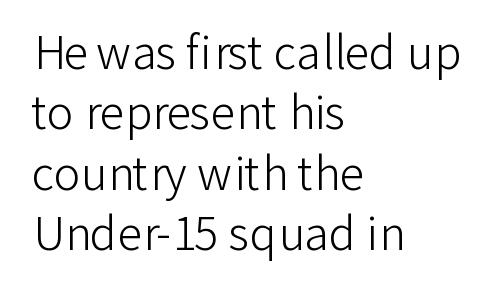
{"serif": "no", "italic": "no", "bold": "no", "weight": "light", "width": "normal", "stroke_contrast": "low", "x_height": "medium", "monospaced": "no", "underline": "no", "align": "left", "line_spacing": "normal", "line_spacing_ratio": 1.34, "letter_spacing": "normal", "letter_spacing_em": 0.0, "glyph_px": 45}
